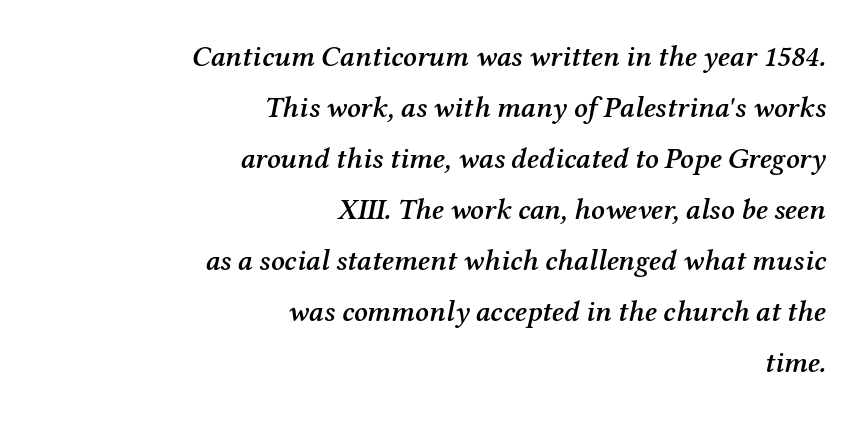
The axis of the letterforms is tilted away from vertical. The gaps between neighbouring characters are ordinary and unremarkable. These lines are set flush right with a ragged left edge. Think of a printed novel: that variable character pitch is what you see here. Stems and bowls a touch heavier than normal — semibold.
